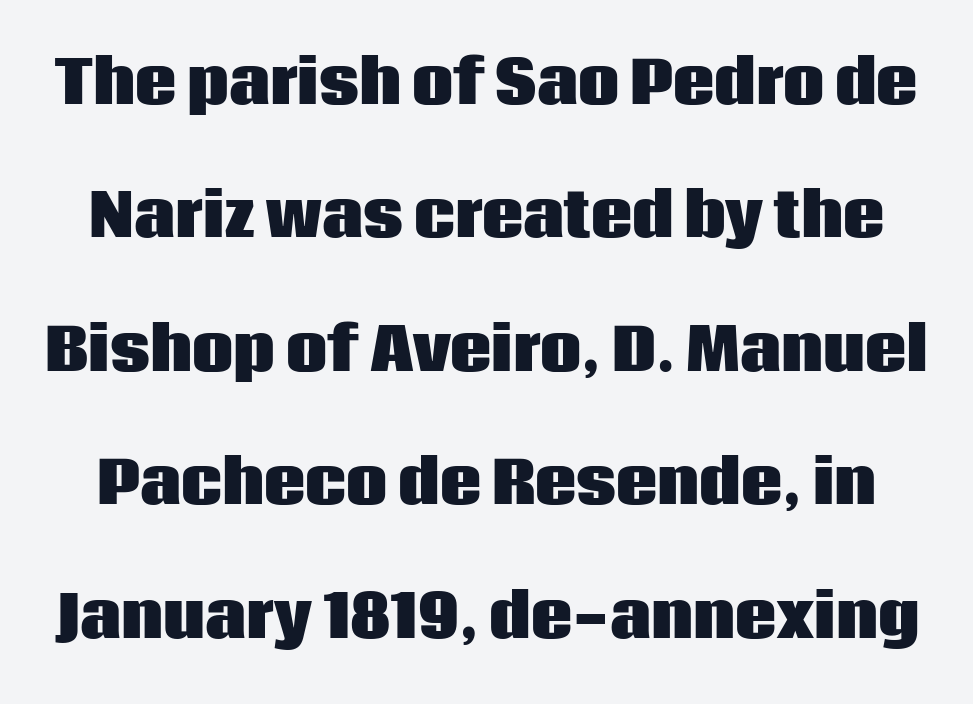
The image shows 58 px heavy sans-serif type, upright; set loose line spacing (2.3x), normal letter spacing, not underlined; low stroke contrast and a large x-height.
